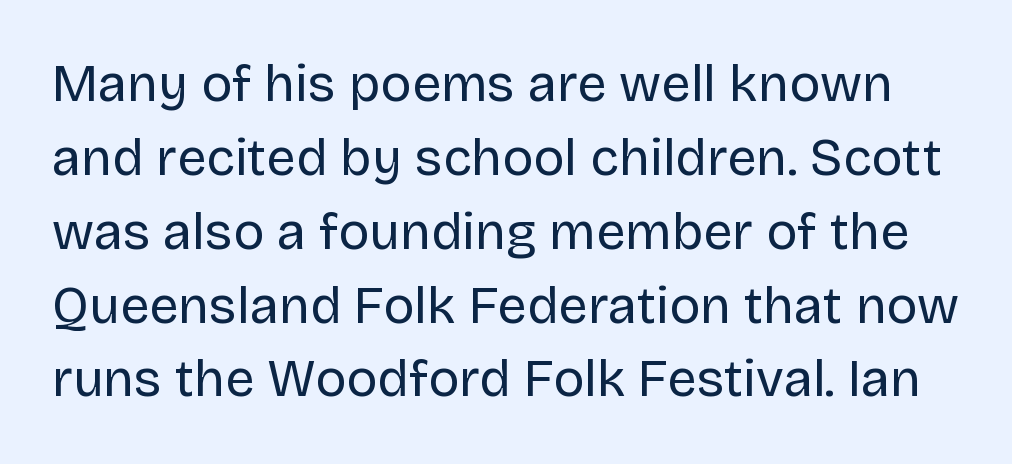
{"serif": "no", "italic": "no", "bold": "no", "weight": "regular", "width": "normal", "stroke_contrast": "low", "x_height": "large", "monospaced": "no", "underline": "no", "line_spacing": "normal", "line_spacing_ratio": 1.42, "letter_spacing": "normal", "letter_spacing_em": 0.0, "glyph_px": 52}
